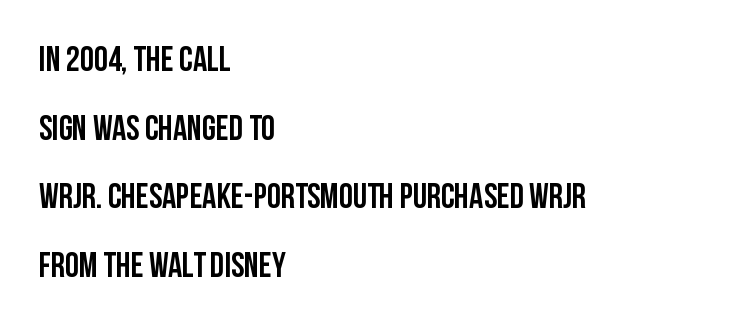
Proportional: the letters do not fall into vertical columns. Glyph-to-glyph distance matches everyday printed text. Italic? Not at all — the glyphs are vertical. Is there much room between lines? Yes — plenty of vertical air separates them. Just letters on the line, the space beneath them empty. If you drew a ruler down the left edge, every line would touch it.
